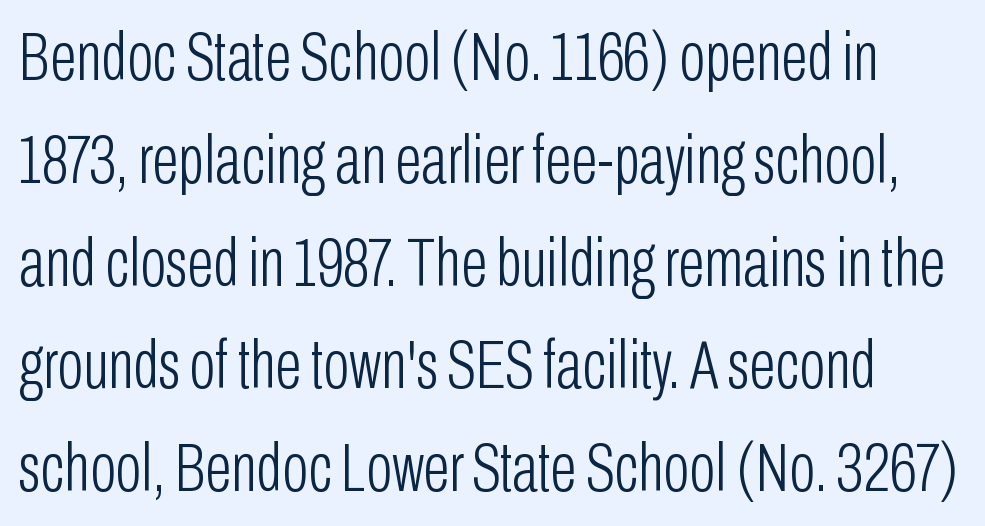
The image shows 69 px light, condensed sans-serif type, upright; set normal line spacing (1.49x), normal letter spacing, not underlined; low stroke contrast and a medium x-height.
